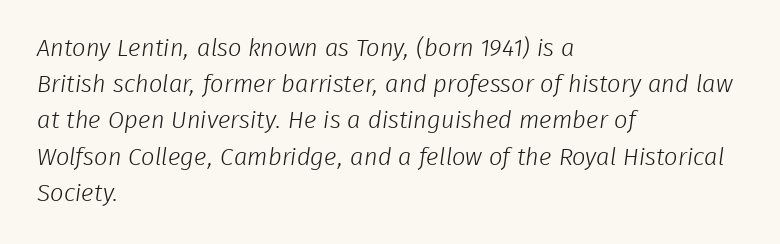
The foot of each line stays bare and open. Between one letter and the next there's only the usual sliver of space. The paragraph shown leans on its left margin. Whoever set this chose a conventional vertical rhythm. The strokes are not fattened; the text isn't bold.
